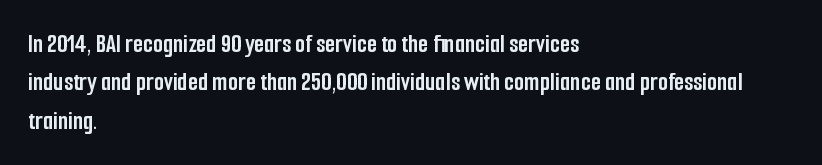
{"italic": "no", "bold": "yes", "underline": "no", "align": "left", "line_spacing": "normal", "line_spacing_ratio": 1.48, "letter_spacing": "normal", "letter_spacing_em": 0.0, "glyph_px": 26}
